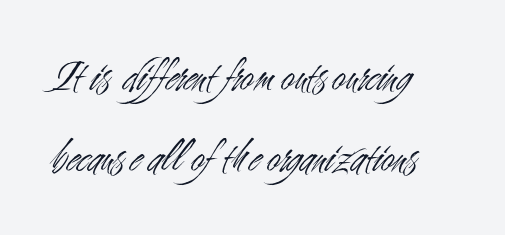
Q: Is the text bold? A: No.
Q: Is the text italic (slanted)? A: Yes.
Q: Is the typeface a serif or a sans-serif typeface? A: Sans-serif.
Q: Is the text underlined? A: No.
Q: How is the paragraph aligned? A: Left-aligned.
Q: Is the spacing between letters normal or unusually wide? A: Normal.
Q: Width (condensed, normal, or wide)? A: Condensed.
Q: Stroke contrast? A: Medium.
Q: x-height? A: Small.
Q: Monospaced? A: No.
